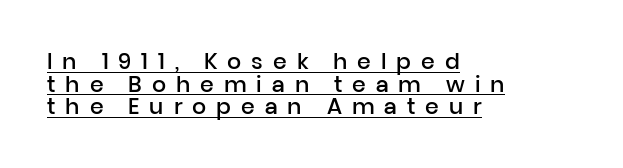
Q: Is the text bold? A: Semi-bold.
Q: Is the text italic (slanted)? A: No, it is upright.
Q: Is the text underlined? A: Yes.
Q: How is the paragraph aligned? A: Left-aligned.
Q: Is the spacing between letters normal or unusually wide? A: Unusually wide.
Q: Is the spacing between lines tight, normal or loose? A: Tight.
